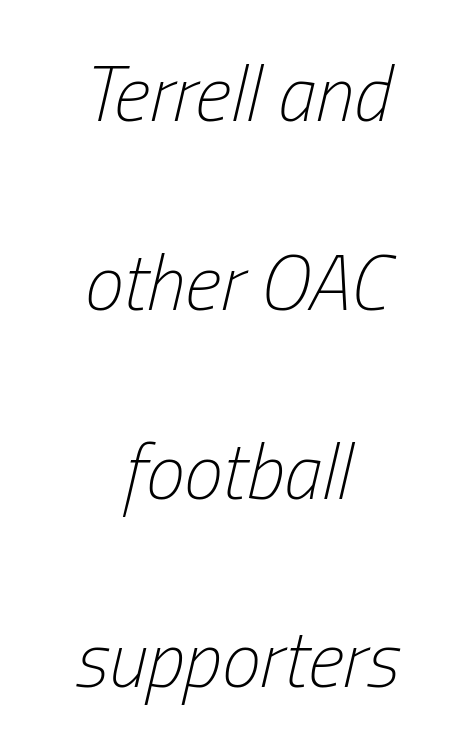
{"italic": "yes", "lean": "right", "slant_degrees": 13, "bold": "no", "weight": "light", "width": "condensed", "stroke_contrast": "low", "x_height": "medium", "monospaced": "no", "underline": "no", "align": "center", "line_spacing": "loose", "line_spacing_ratio": 2.42, "letter_spacing": "normal", "letter_spacing_em": 0.0, "glyph_px": 78}
